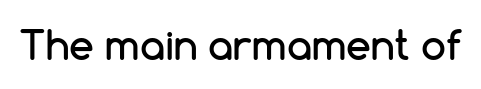
Q: Is the text italic (slanted)? A: No, it is upright.
Q: Is the typeface a serif or a sans-serif typeface? A: Sans-serif.
Q: Is the text underlined? A: No.
Q: Is the spacing between letters normal or unusually wide? A: Normal.
Q: Width (condensed, normal, or wide)? A: Normal.
Q: Stroke contrast? A: Low.
Q: x-height? A: Medium.
Q: Monospaced? A: No.
